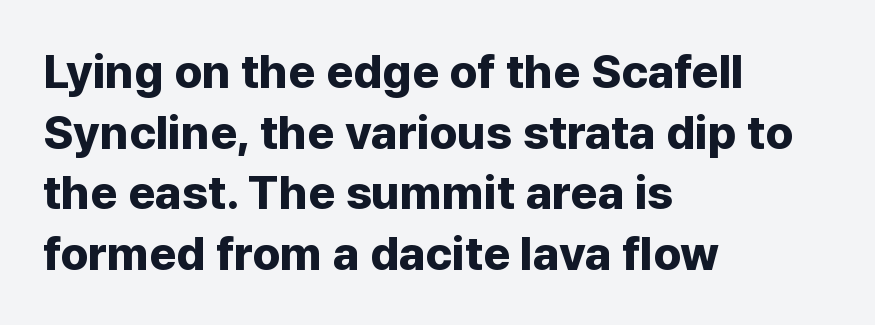
{"serif": "no", "italic": "no", "bold": "yes", "weight": "bold", "width": "normal", "stroke_contrast": "low", "x_height": "medium", "monospaced": "no", "underline": "no", "align": "left", "line_spacing": "normal", "line_spacing_ratio": 1.29, "letter_spacing": "normal", "letter_spacing_em": 0.0, "glyph_px": 47}
